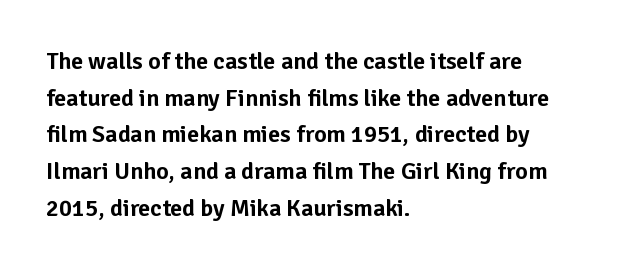
The image shows 24 px text type, upright; set left-aligned, normal line spacing (1.53x), normal letter spacing, not underlined.
